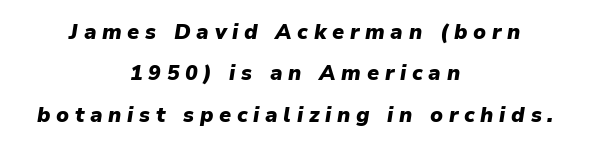
{"italic": "yes", "lean": "right", "slant_degrees": 9, "bold": "yes", "underline": "no", "align": "center", "line_spacing": "loose", "line_spacing_ratio": 1.97, "letter_spacing": "wide", "letter_spacing_em": 0.27, "glyph_px": 21}
